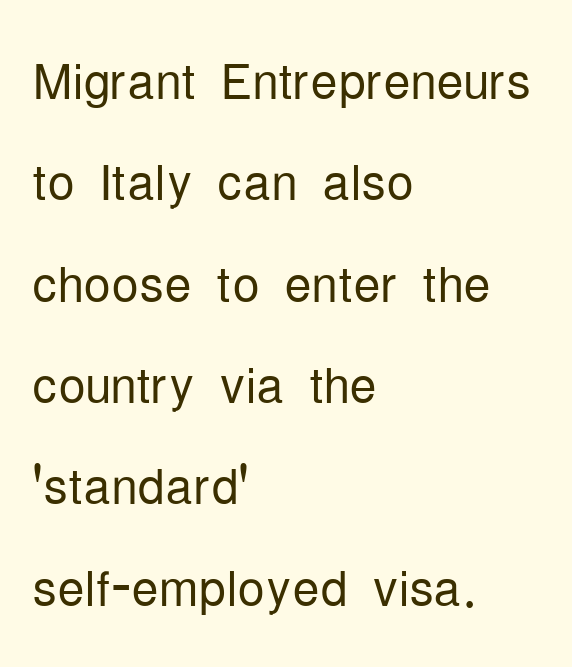
{"serif": "no", "italic": "no", "bold": "no", "weight": "light", "width": "condensed", "stroke_contrast": "low", "x_height": "medium", "monospaced": "no", "underline": "no", "align": "left", "line_spacing": "normal", "line_spacing_ratio": 1.49, "letter_spacing": "normal", "letter_spacing_em": 0.0, "glyph_px": 68}
